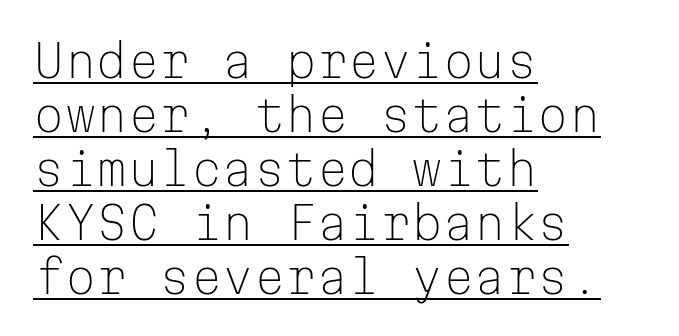
Q: Is the text bold? A: No.
Q: Is the text italic (slanted)? A: No, it is upright.
Q: Is the typeface a serif or a sans-serif typeface? A: Sans-serif.
Q: Is the text underlined? A: Yes.
Q: How is the paragraph aligned? A: Left-aligned.
Q: Is the spacing between letters normal or unusually wide? A: Normal.
Q: Width (condensed, normal, or wide)? A: Normal.
Q: Stroke contrast? A: Low.
Q: x-height? A: Medium.
Q: Monospaced? A: Yes.
